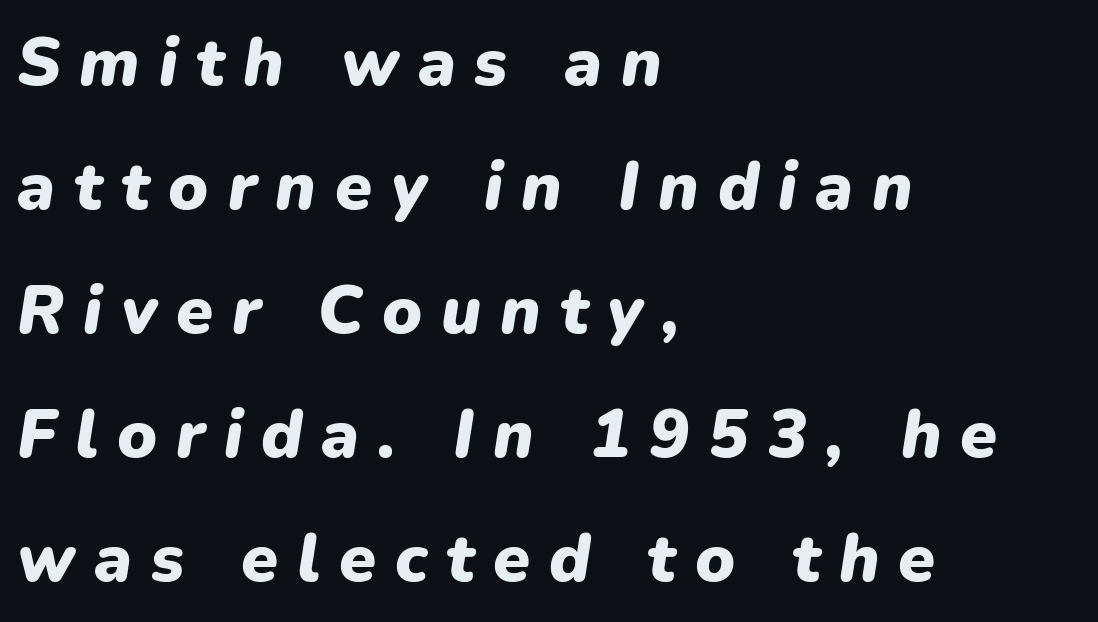
The image shows 67 px heavy type, italic (leaning right); set left-aligned, line spacing 1.85x, unusually wide letter spacing (+0.28 em), not underlined; low stroke contrast and a medium x-height.
